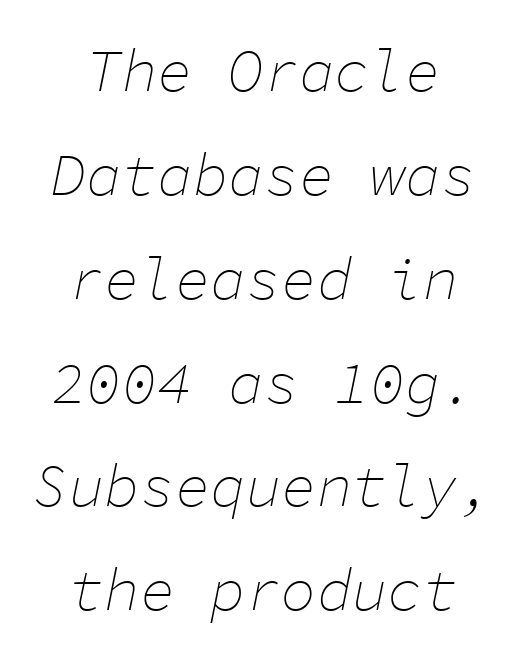
The type is set solid horizontally, with unmodified tracking. Letters have the restrained weight of plain body copy at most. The zone under the glyphs is completely vacant. Compared with ordinary roman type, these characters are visibly tilted. Visually the block forms a symmetrical silhouette, jagged on both flanks. Looks like terminal output: every glyph gets an equal slot.
